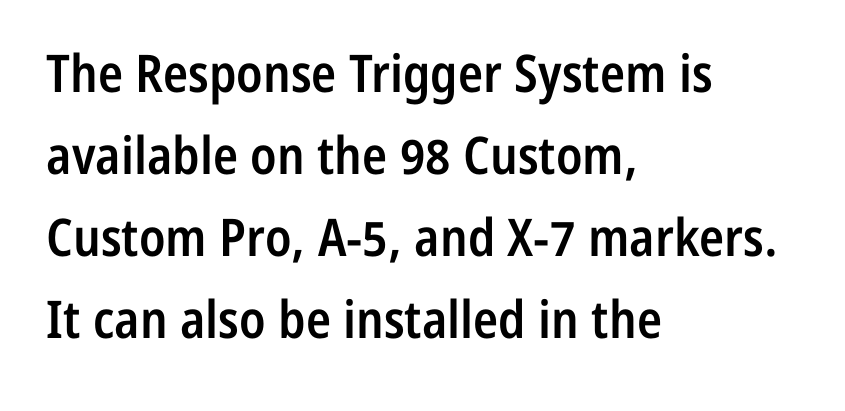
Examine the stroke ends and you'll find no serifs. The lettering holds an erect, upright posture throughout. If you drew a ruler down the left edge, every line would touch it. How would I describe the line gaps? Plain and ordinary.
